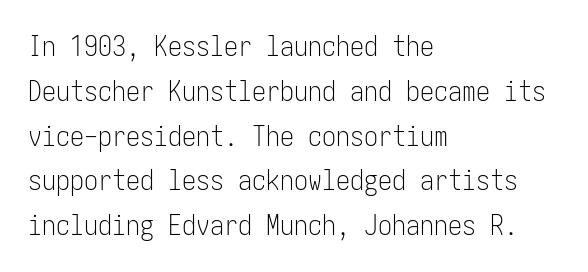
Q: Is the text bold? A: No.
Q: Is the text italic (slanted)? A: No, it is upright.
Q: Is the typeface a serif or a sans-serif typeface? A: Sans-serif.
Q: Is the text underlined? A: No.
Q: How is the paragraph aligned? A: Left-aligned.
Q: Is the spacing between letters normal or unusually wide? A: Normal.
Q: Is the spacing between lines tight, normal or loose? A: Normal.
Q: Width (condensed, normal, or wide)? A: Condensed.
Q: Stroke contrast? A: Low.
Q: x-height? A: Medium.
